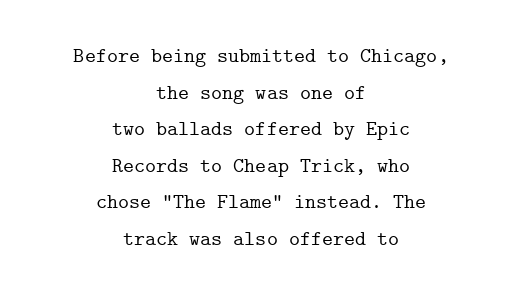
A student would call this center alignment; a typographer would say set centered. The zone under the glyphs is completely vacant. It's the straight-up-and-down kind of type. Default kerning and tracking; the words read as compact shapes.
